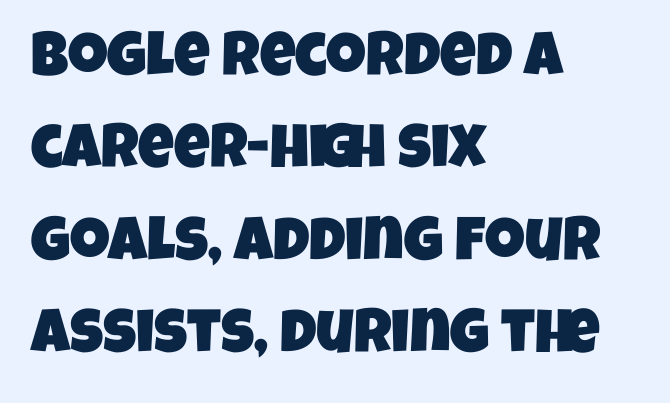
Q: Is the typeface a serif or a sans-serif typeface? A: Sans-serif.
Q: Is the text underlined? A: No.
Q: How is the paragraph aligned? A: Left-aligned.
Q: Is the spacing between letters normal or unusually wide? A: Normal.
Q: Is the spacing between lines tight, normal or loose? A: Normal.
Q: Width (condensed, normal, or wide)? A: Condensed.
Q: Stroke contrast? A: Low.
Q: x-height? A: Large.
Q: Monospaced? A: No.
